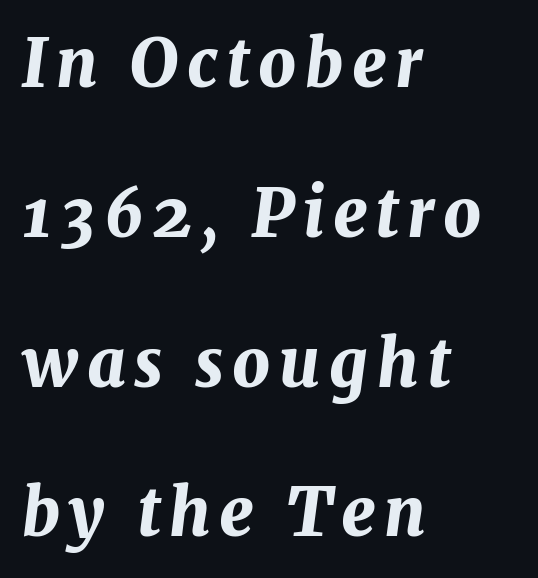
Q: Is the text bold? A: Yes.
Q: Is the text italic (slanted)? A: Yes, it leans right by about 7 degrees.
Q: Is the text underlined? A: No.
Q: How is the paragraph aligned? A: Left-aligned.
Q: Is the spacing between lines tight, normal or loose? A: Loose.
Q: Width (condensed, normal, or wide)? A: Normal.
Q: Stroke contrast? A: Medium.
Q: x-height? A: Medium.
Q: Monospaced? A: No.
